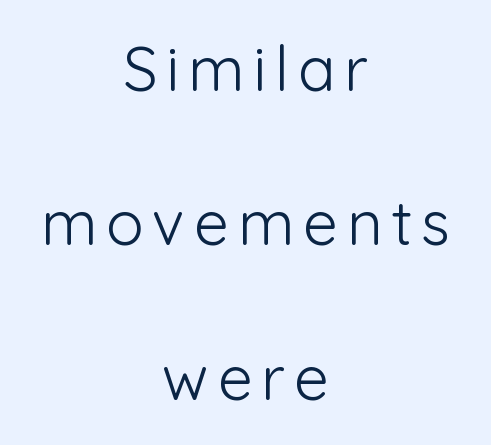
Q: Is the text bold? A: No.
Q: Is the text italic (slanted)? A: No, it is upright.
Q: Is the typeface a serif or a sans-serif typeface? A: Sans-serif.
Q: Is the text underlined? A: No.
Q: How is the paragraph aligned? A: Centered.
Q: Is the spacing between lines tight, normal or loose? A: Loose.
Q: Width (condensed, normal, or wide)? A: Normal.
Q: Stroke contrast? A: Low.
Q: x-height? A: Medium.
Q: Monospaced? A: No.
